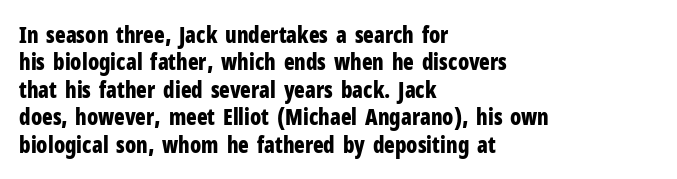
{"italic": "no", "bold": "yes", "underline": "no", "align": "left", "line_spacing": "normal", "line_spacing_ratio": 1.25, "letter_spacing": "normal", "letter_spacing_em": 0.0, "glyph_px": 22}
